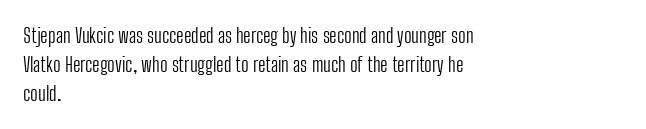
Q: Is the text bold? A: No.
Q: Is the text italic (slanted)? A: No, it is upright.
Q: Is the text underlined? A: No.
Q: How is the paragraph aligned? A: Left-aligned.
Q: Is the spacing between letters normal or unusually wide? A: Normal.
Q: Is the spacing between lines tight, normal or loose? A: Normal.
